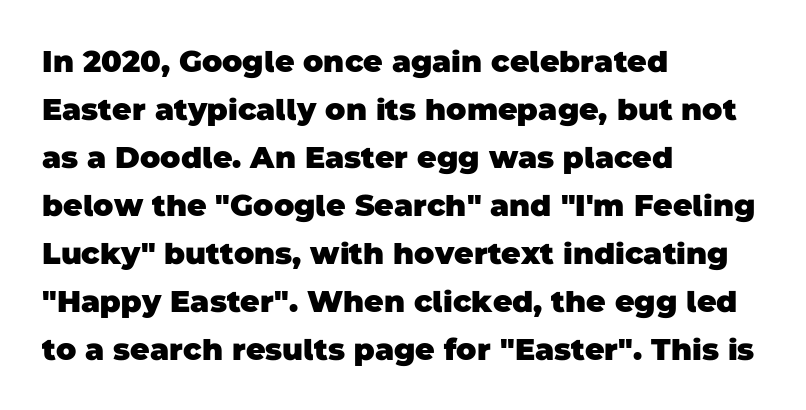
Has an underline been added? It has not. You could not count columns in this text — the font is proportionally spaced. Does the leading feel generous? No, just average. Is this a sans? Yes — the strokes have no serifs. The ragged edge is on the right, which tells us the setting is flush left. Caption: standard tracking, unaltered.
